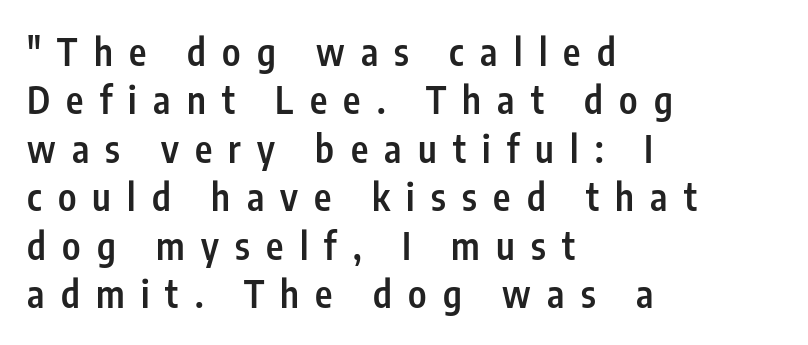
Q: Is the text bold? A: Semi-bold.
Q: Is the text italic (slanted)? A: No, it is upright.
Q: Is the typeface a serif or a sans-serif typeface? A: Sans-serif.
Q: Is the text underlined? A: No.
Q: How is the paragraph aligned? A: Left-aligned.
Q: Is the spacing between letters normal or unusually wide? A: Unusually wide.
Q: Is the spacing between lines tight, normal or loose? A: Normal.
Q: Width (condensed, normal, or wide)? A: Condensed.
Q: Stroke contrast? A: Low.
Q: x-height? A: Medium.
Q: Monospaced? A: No.
